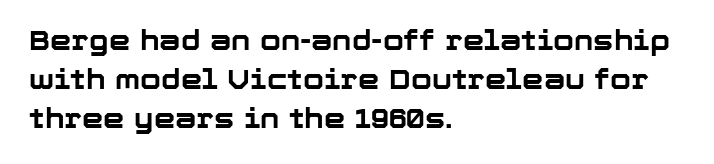
{"italic": "no", "bold": "yes", "underline": "no", "align": "left", "line_spacing": "normal", "line_spacing_ratio": 1.45, "letter_spacing": "normal", "letter_spacing_em": 0.0, "glyph_px": 27}
